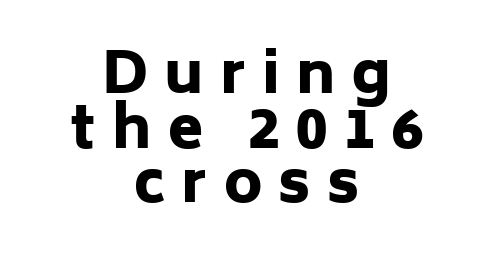
{"serif": "no", "italic": "no", "bold": "yes", "weight": "heavy", "width": "normal", "stroke_contrast": "low", "x_height": "medium", "monospaced": "no", "underline": "no", "align": "center", "line_spacing": "tight", "line_spacing_ratio": 0.96, "letter_spacing": "wide", "letter_spacing_em": 0.29, "glyph_px": 57}
